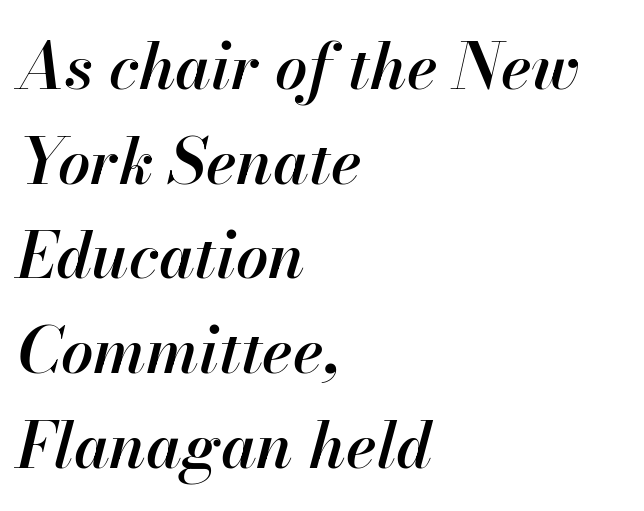
A typesetter would mark this as italic. The gap between lines stays unmarked. On the weight axis this lands at semibold, roughly 600. Here the designer chose a conventional face with non-uniform glyph widths. Students, observe: this is what conventionally led text looks like.
